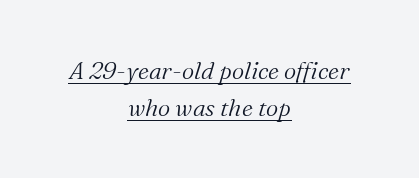
{"italic": "yes", "lean": "right", "slant_degrees": 16, "bold": "no", "underline": "yes", "align": "center", "line_spacing": "normal", "line_spacing_ratio": 1.53, "letter_spacing": "normal", "letter_spacing_em": 0.0, "glyph_px": 24}
